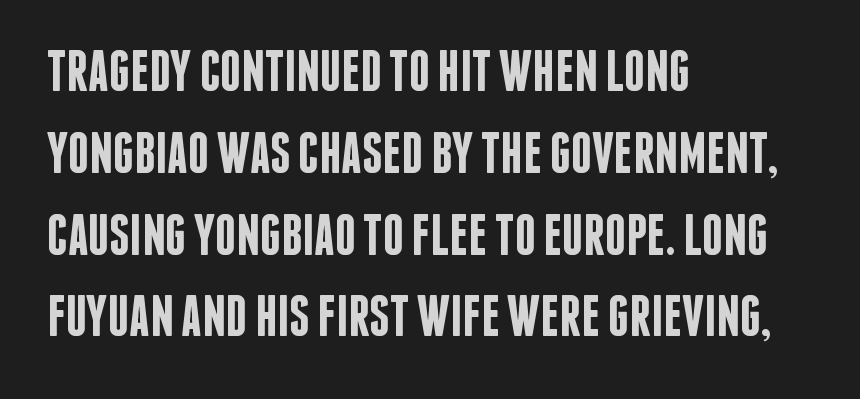
Q: Is the text bold? A: Semi-bold.
Q: Is the text italic (slanted)? A: No, it is upright.
Q: Is the typeface a serif or a sans-serif typeface? A: Sans-serif.
Q: Is the text underlined? A: No.
Q: How is the paragraph aligned? A: Left-aligned.
Q: Is the spacing between letters normal or unusually wide? A: Normal.
Q: Is the spacing between lines tight, normal or loose? A: Normal.
Q: Width (condensed, normal, or wide)? A: Condensed.
Q: Stroke contrast? A: Low.
Q: x-height? A: Large.
Q: Monospaced? A: No.
